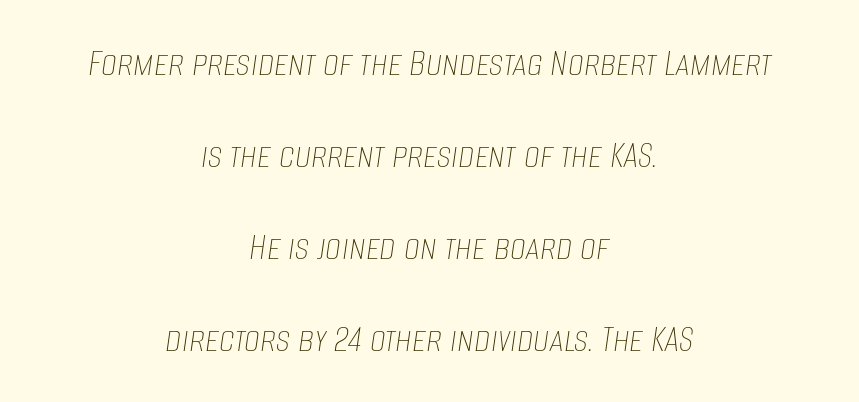
Q: Is the text bold? A: No.
Q: Is the text italic (slanted)? A: Yes, it leans right by about 8 degrees.
Q: Is the text underlined? A: No.
Q: How is the paragraph aligned? A: Centered.
Q: Is the spacing between letters normal or unusually wide? A: Normal.
Q: Is the spacing between lines tight, normal or loose? A: Loose.
Q: Width (condensed, normal, or wide)? A: Condensed.
Q: Stroke contrast? A: Low.
Q: x-height? A: Large.
Q: Monospaced? A: No.
